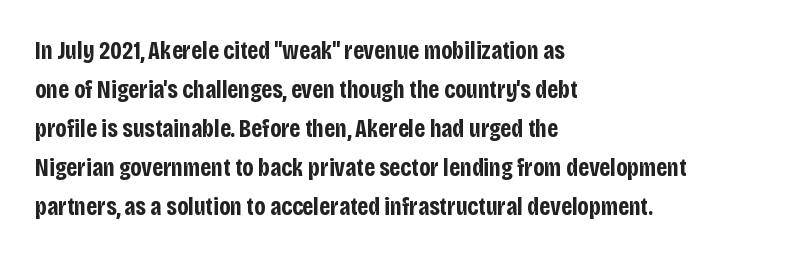
Q: Is the text bold? A: Yes.
Q: Is the text italic (slanted)? A: No, it is upright.
Q: Is the text underlined? A: No.
Q: How is the paragraph aligned? A: Left-aligned.
Q: Is the spacing between letters normal or unusually wide? A: Normal.
Q: Is the spacing between lines tight, normal or loose? A: Normal.
